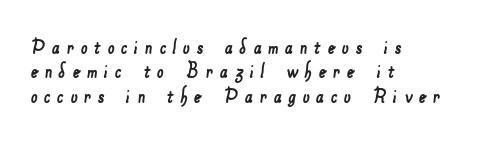
{"underline": "no", "align": "left", "line_spacing": "tight", "line_spacing_ratio": 1.02, "letter_spacing": "wide", "letter_spacing_em": 0.27, "glyph_px": 24}
